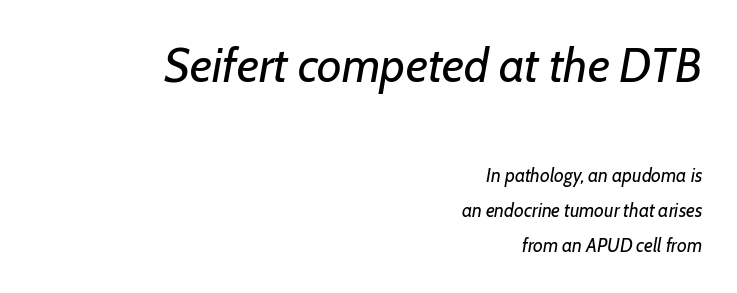
The compositor pushed each line to the right boundary. The line texture is even and compact thanks to regular tracking. Bigger letters appear in the top chunk; the bottom chunk is reduced. Check under the words: just untouched page. Vertical stems look standard width or narrower in stroke.
